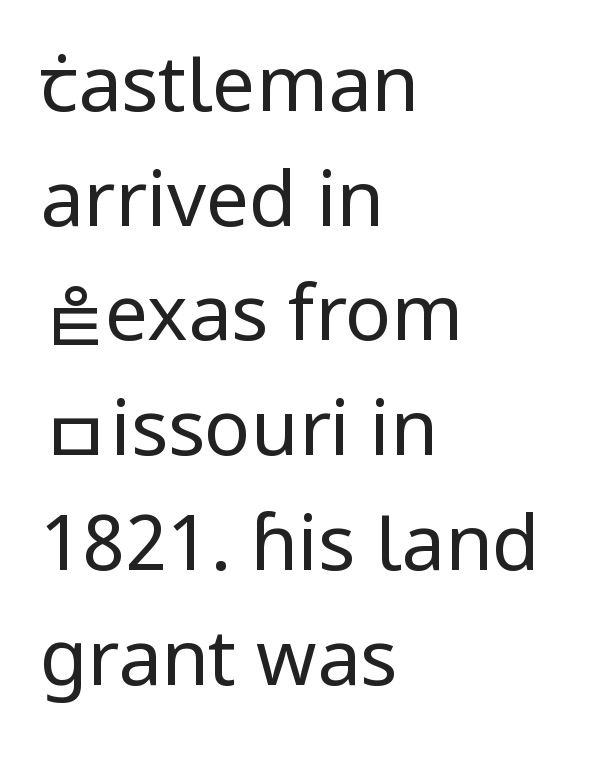
The image shows 77 px regular-weight sans-serif type, upright; set left-aligned, normal line spacing (1.49x), normal letter spacing, not underlined; low stroke contrast and a medium x-height.
